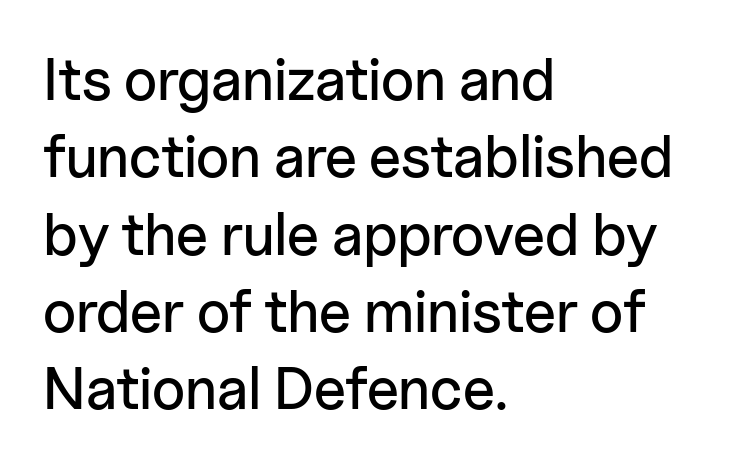
The image shows 59 px sans-serif type, upright; set left-aligned, normal line spacing (1.31x), normal letter spacing, not underlined; low stroke contrast and a medium x-height.
